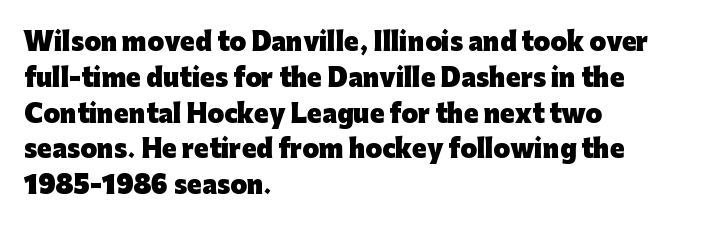
{"italic": "no", "bold": "yes", "underline": "no", "align": "left", "line_spacing": "normal", "line_spacing_ratio": 1.49, "letter_spacing": "normal", "letter_spacing_em": 0.0, "glyph_px": 24}
